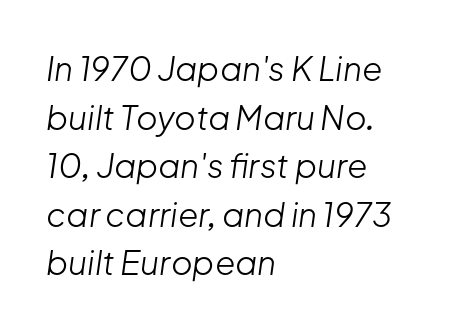
Regarding leading, the lines here are spaced in the standard way. Stems here are at most as thick as an everyday book face. These lines stack with their left ends in a neat column. Descender tails drop into unmarked territory. This sample has the flowing, uneven cadence of proportional lettering.
